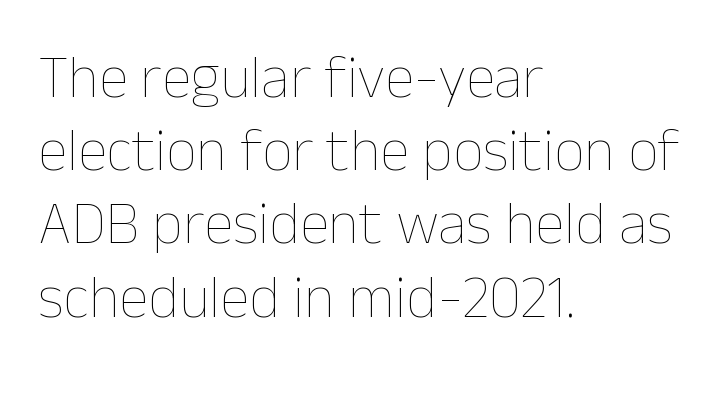
Q: Is the text bold? A: No.
Q: Is the text italic (slanted)? A: No, it is upright.
Q: Is the text underlined? A: No.
Q: How is the paragraph aligned? A: Left-aligned.
Q: Is the spacing between letters normal or unusually wide? A: Normal.
Q: Width (condensed, normal, or wide)? A: Normal.
Q: Stroke contrast? A: Low.
Q: x-height? A: Medium.
Q: Monospaced? A: No.
